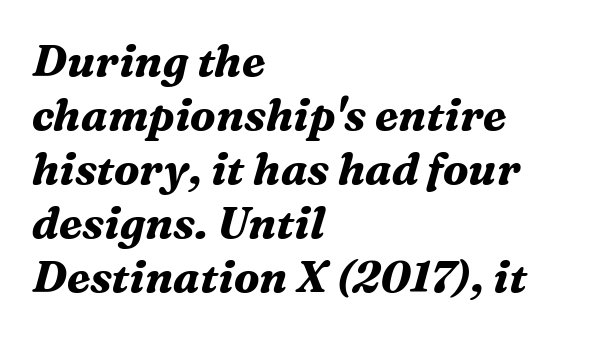
Q: Is the text bold? A: Yes.
Q: Is the text italic (slanted)? A: Yes, it leans right by about 16 degrees.
Q: Is the typeface a serif or a sans-serif typeface? A: Serif.
Q: Is the text underlined? A: No.
Q: How is the paragraph aligned? A: Left-aligned.
Q: Is the spacing between letters normal or unusually wide? A: Normal.
Q: Width (condensed, normal, or wide)? A: Normal.
Q: Stroke contrast? A: Medium.
Q: x-height? A: Medium.
Q: Monospaced? A: No.
